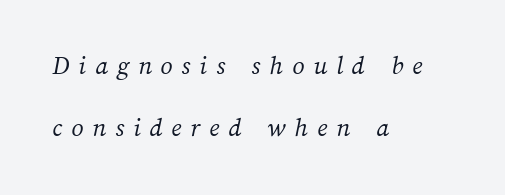
{"bold": "no", "underline": "no", "align": "left", "line_spacing": "loose", "line_spacing_ratio": 2.31, "letter_spacing": "wide", "letter_spacing_em": 0.33, "glyph_px": 27}
